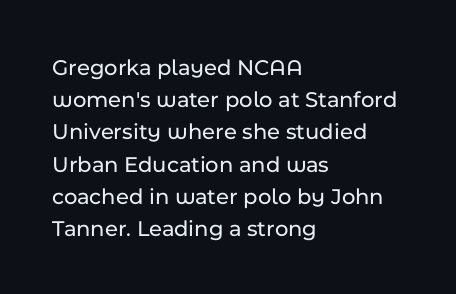
{"italic": "no", "underline": "no", "align": "left", "line_spacing": "normal", "line_spacing_ratio": 1.4, "letter_spacing": "normal", "letter_spacing_em": 0.0, "glyph_px": 23}
